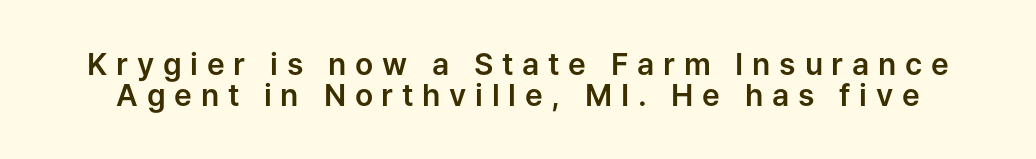
The image shows 30 px sans-serif type, upright; set tight line spacing (1.02x), unusually wide letter spacing (+0.29 em), not underlined; low stroke contrast and a medium x-height.
